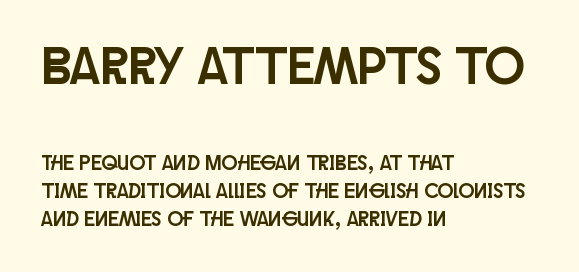
Q: Is the text italic (slanted)? A: No, it is upright.
Q: Is the typeface a serif or a sans-serif typeface? A: Sans-serif.
Q: Is the text underlined? A: No.
Q: How is the paragraph aligned? A: Left-aligned.
Q: Is the spacing between letters normal or unusually wide? A: Normal.
Q: Is the spacing between lines tight, normal or loose? A: Normal.
Q: Which block of text is set in a larger size, the first (top) or the second (bottom)? A: The first (top) one.
Q: Width (condensed, normal, or wide)? A: Condensed.
Q: Stroke contrast? A: Low.
Q: x-height? A: Large.
Q: Monospaced? A: No.
